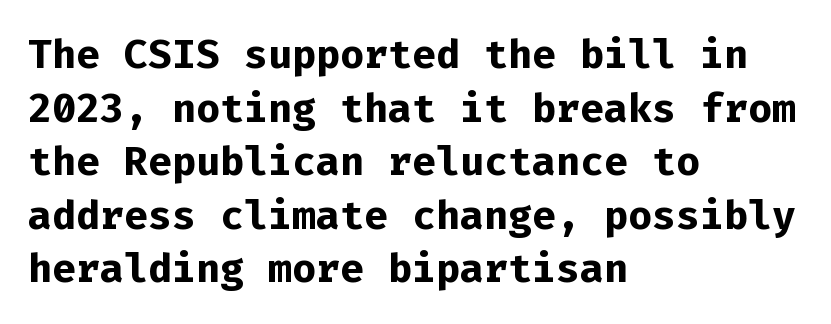
{"serif": "no", "italic": "no", "bold": "yes", "weight": "bold", "width": "normal", "stroke_contrast": "low", "x_height": "medium", "monospaced": "yes", "underline": "no", "align": "left", "line_spacing": "normal", "line_spacing_ratio": 1.34, "letter_spacing": "normal", "letter_spacing_em": 0.0, "glyph_px": 40}
